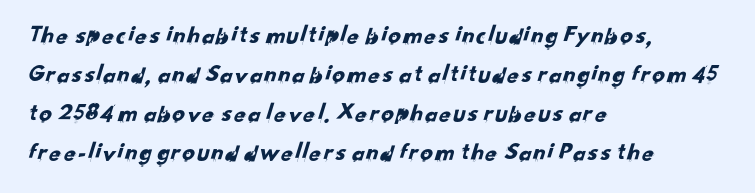
The image shows 25 px text type; set left-aligned, normal line spacing (1.56x), normal letter spacing, not underlined.
